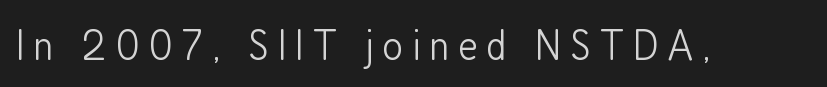
Q: Is the text bold? A: No.
Q: Is the text italic (slanted)? A: No, it is upright.
Q: Is the typeface a serif or a sans-serif typeface? A: Sans-serif.
Q: Is the text underlined? A: No.
Q: Width (condensed, normal, or wide)? A: Condensed.
Q: Stroke contrast? A: Low.
Q: x-height? A: Medium.
Q: Monospaced? A: No.
